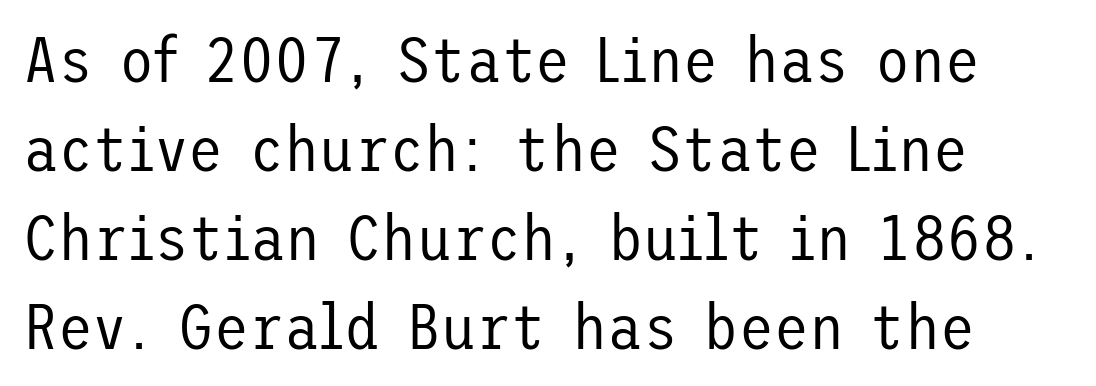
Q: Is the text bold? A: No.
Q: Is the text italic (slanted)? A: No, it is upright.
Q: Is the typeface a serif or a sans-serif typeface? A: Sans-serif.
Q: Is the text underlined? A: No.
Q: Is the spacing between letters normal or unusually wide? A: Normal.
Q: Is the spacing between lines tight, normal or loose? A: Normal.
Q: Width (condensed, normal, or wide)? A: Normal.
Q: Stroke contrast? A: Low.
Q: x-height? A: Medium.
